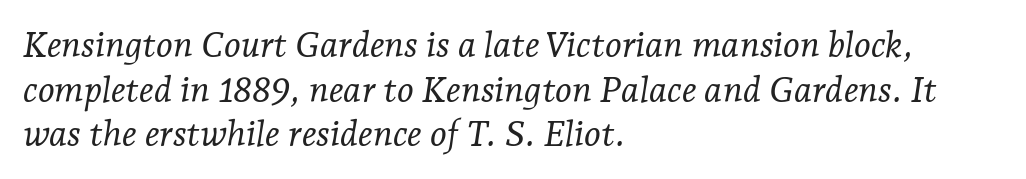
The image shows 36 px light serif type, italic (leaning right); set left-aligned, line spacing 1.24x, normal letter spacing, not underlined; low stroke contrast and a medium x-height.
